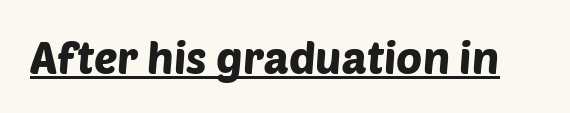
{"serif": "no", "width": "normal", "stroke_contrast": "low", "x_height": "large", "monospaced": "no", "underline": "yes", "letter_spacing": "normal", "letter_spacing_em": 0.0, "glyph_px": 44}
